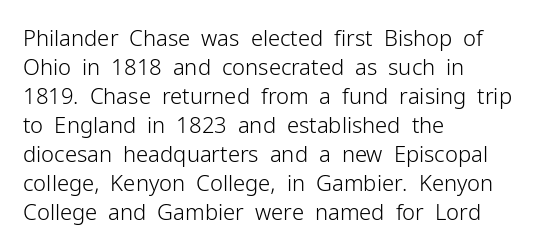
Q: Is the text bold? A: No.
Q: Is the text italic (slanted)? A: No, it is upright.
Q: Is the text underlined? A: No.
Q: How is the paragraph aligned? A: Left-aligned.
Q: Is the spacing between letters normal or unusually wide? A: Normal.
Q: Is the spacing between lines tight, normal or loose? A: Normal.
